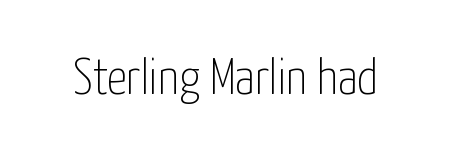
The image shows 51 px thin, condensed sans-serif type, upright; set normal letter spacing, not underlined; low stroke contrast and a medium x-height.
